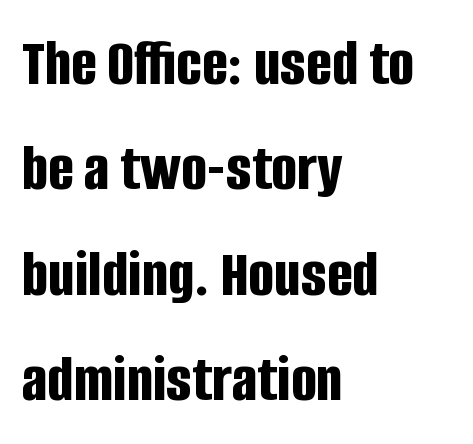
Q: Is the text bold? A: Yes.
Q: Is the text italic (slanted)? A: No, it is upright.
Q: Is the typeface a serif or a sans-serif typeface? A: Sans-serif.
Q: Is the text underlined? A: No.
Q: How is the paragraph aligned? A: Left-aligned.
Q: Is the spacing between letters normal or unusually wide? A: Normal.
Q: Is the spacing between lines tight, normal or loose? A: Normal.
Q: Width (condensed, normal, or wide)? A: Condensed.
Q: Stroke contrast? A: Low.
Q: x-height? A: Large.
Q: Monospaced? A: No.
